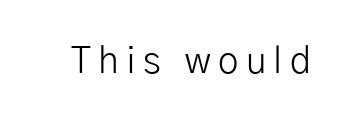
Q: Is the text bold? A: No.
Q: Is the text italic (slanted)? A: No, it is upright.
Q: Is the typeface a serif or a sans-serif typeface? A: Sans-serif.
Q: Is the text underlined? A: No.
Q: Is the spacing between letters normal or unusually wide? A: Unusually wide.
Q: Width (condensed, normal, or wide)? A: Normal.
Q: Stroke contrast? A: Low.
Q: x-height? A: Medium.
Q: Monospaced? A: No.
